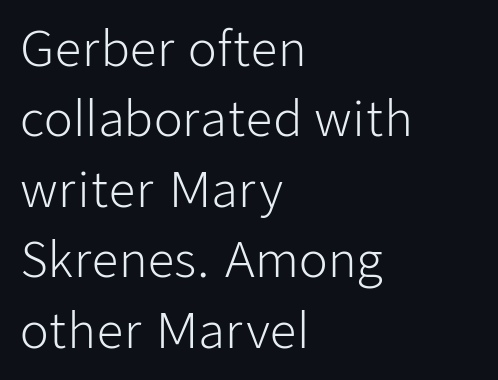
The image shows 47 px light sans-serif type, upright; set left-aligned, normal line spacing (1.5x), normal letter spacing, not underlined; low stroke contrast and a medium x-height.
